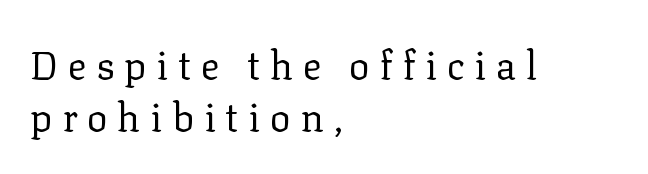
Substantial extra tracking has been applied to these lines. The space beneath each line is pristine and unruled. These lines are set flush left with a ragged right edge. The rendering uses natural spacing where letterforms have individual widths. Stems here are at most as thick as an everyday book face. Upright lettering throughout.
